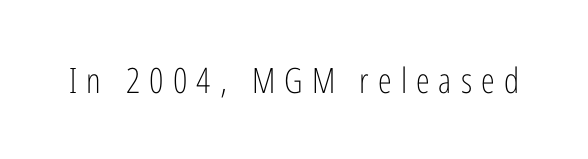
Note the varied advance widths — an 'i' is clearly narrower than an 'm'. The characters display no serif detailing; their extremities are plain. Posture: upright roman. Anything drawn beneath the words? Only blank space. Display-style spreading of the glyphs; the letterfit is very open.
